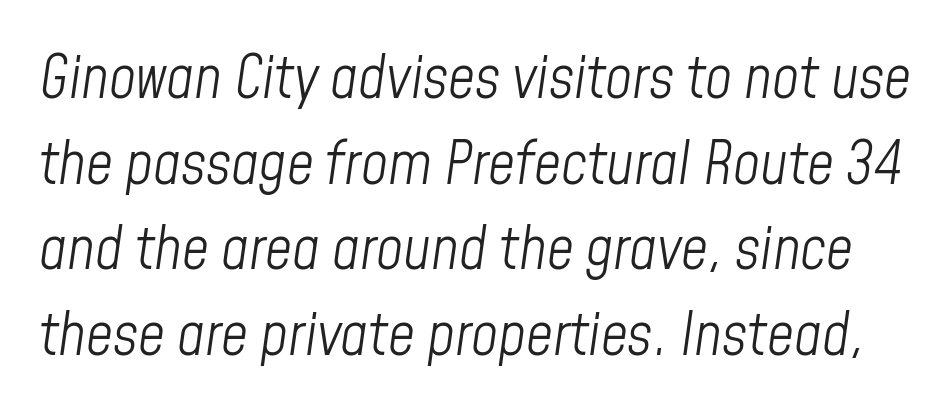
The image shows 59 px light, condensed type, italic (leaning right); set normal line spacing (1.45x), normal letter spacing, not underlined; low stroke contrast and a medium x-height.
